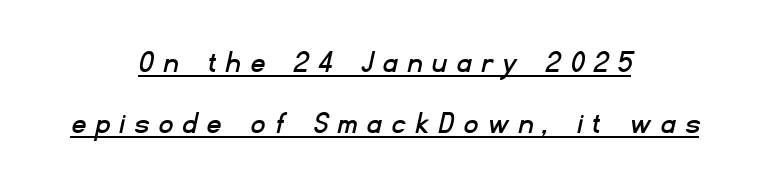
The passage shown is typed in a proportional face where columns would drift. Examine the stroke ends and you'll find no serifs. Each line is balanced around a shared central axis. What decoration does the sample have? An underline.
